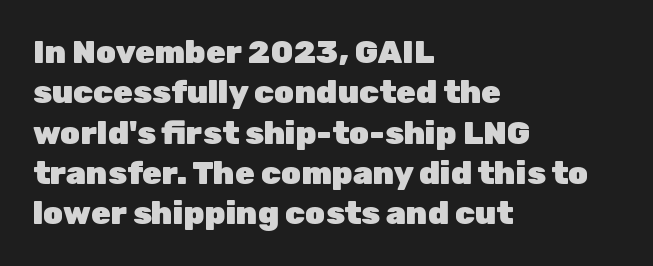
The rendering uses a moderate line-height, typical for paragraphs. What weight is shown? A full bold with thick strokes. The letters sit at their default tracking, neither squeezed nor spread. Font category for this specimen: sans-serif.
